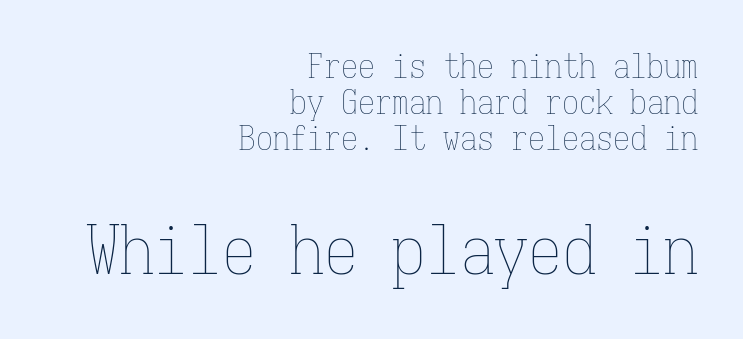
Note the uniform advance width — an 'i' takes as much space as an 'm'. Short note: letters normally spaced. Caption: face not bold, strokes unweighted. If you drew a ruler down the right edge, every line would touch it.
